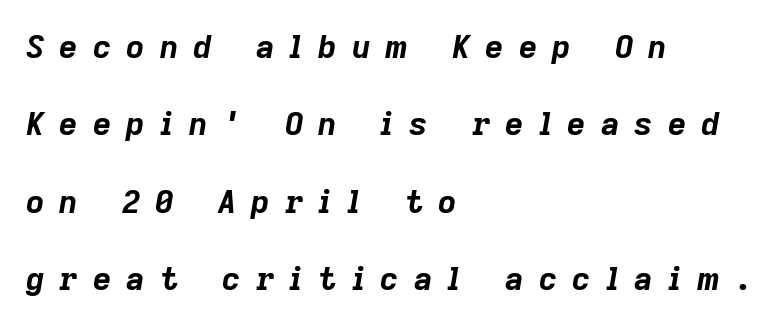
{"italic": "yes", "lean": "right", "slant_degrees": 9, "bold": "yes", "weight": "bold", "width": "normal", "stroke_contrast": "low", "x_height": "medium", "monospaced": "no", "underline": "no", "align": "left", "line_spacing": "loose", "line_spacing_ratio": 2.42, "letter_spacing": "wide", "letter_spacing_em": 0.47, "glyph_px": 32}
